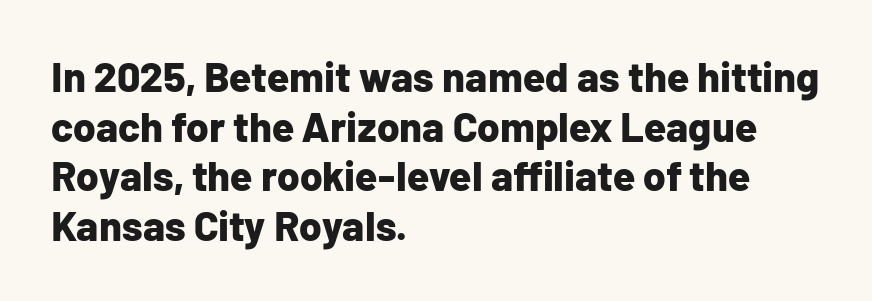
Glance below the letters and you will spot only blank space. Weight check: bold — yes, fully. The characters display no serif detailing; their extremities are plain. Alignment: flush left. A typesetter would call this proportional, since set widths differ per character. The horizontal fit of the characters is conventional and even.
